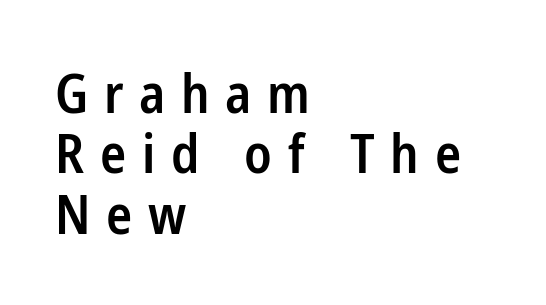
Q: Is the text bold? A: Semi-bold.
Q: Is the text italic (slanted)? A: No, it is upright.
Q: Is the typeface a serif or a sans-serif typeface? A: Sans-serif.
Q: Is the text underlined? A: No.
Q: How is the paragraph aligned? A: Left-aligned.
Q: Is the spacing between letters normal or unusually wide? A: Unusually wide.
Q: Is the spacing between lines tight, normal or loose? A: Tight.
Q: Width (condensed, normal, or wide)? A: Condensed.
Q: Stroke contrast? A: Low.
Q: x-height? A: Medium.
Q: Monospaced? A: No.
